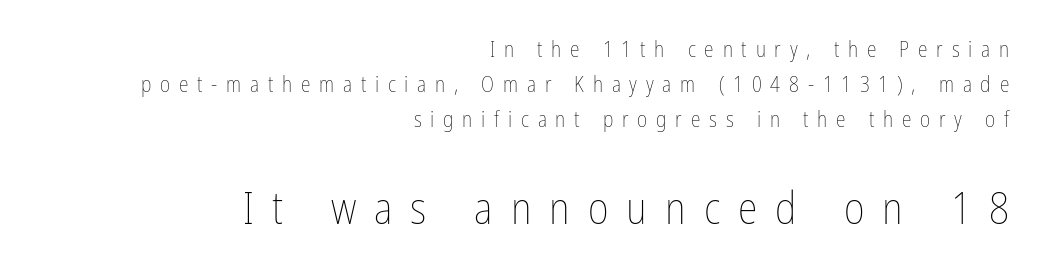
The image shows 45 px thin, condensed type, upright; set right-aligned, normal line spacing (1.6x), unusually wide letter spacing (+0.4 em), not underlined; the second (bottom) block is 2.05x larger; low stroke contrast and a medium x-height.
